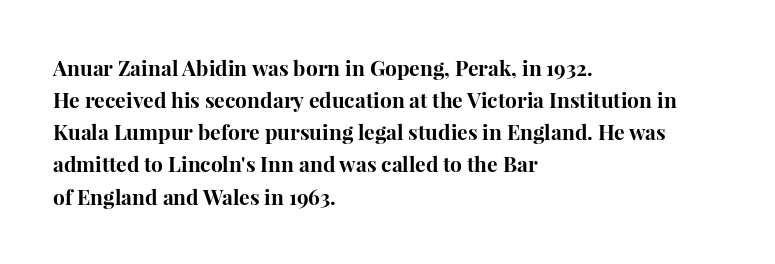
The image shows 21 px bold type, upright; set left-aligned, normal line spacing (1.53x), normal letter spacing, not underlined.
